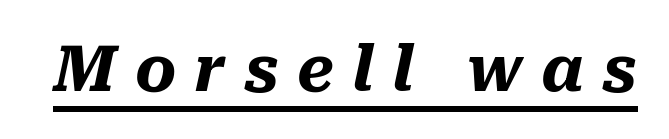
{"italic": "yes", "lean": "right", "slant_degrees": 10, "bold": "yes", "weight": "heavy", "width": "normal", "stroke_contrast": "medium", "x_height": "medium", "monospaced": "no", "underline": "yes", "letter_spacing": "wide", "letter_spacing_em": 0.29, "glyph_px": 63}
